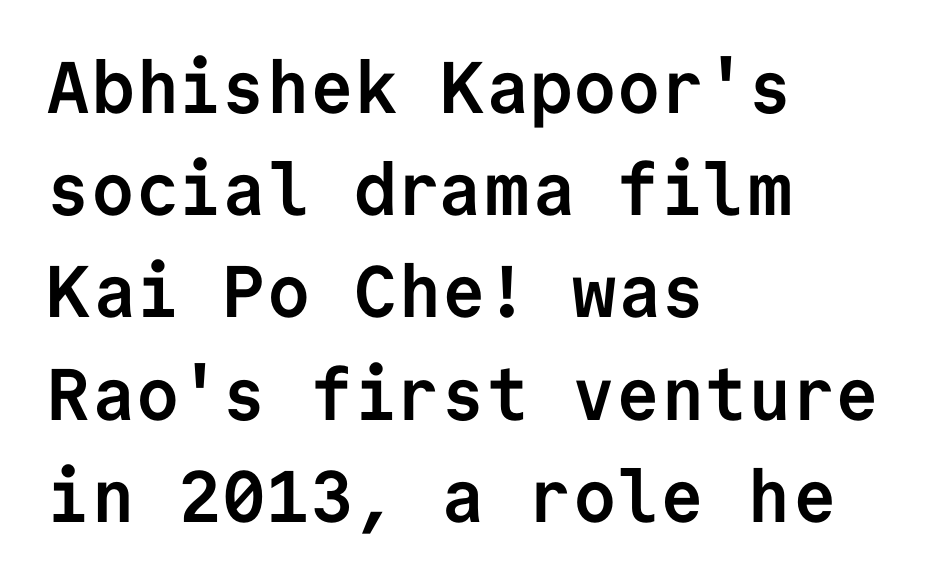
Vertically, the passage feels balanced, rows spaced as you'd expect. Style check: upright. Heavy, bold letterforms. Any mark beneath the type? The region is blank. Is the block centered? No — it sits flush against the left margin.
